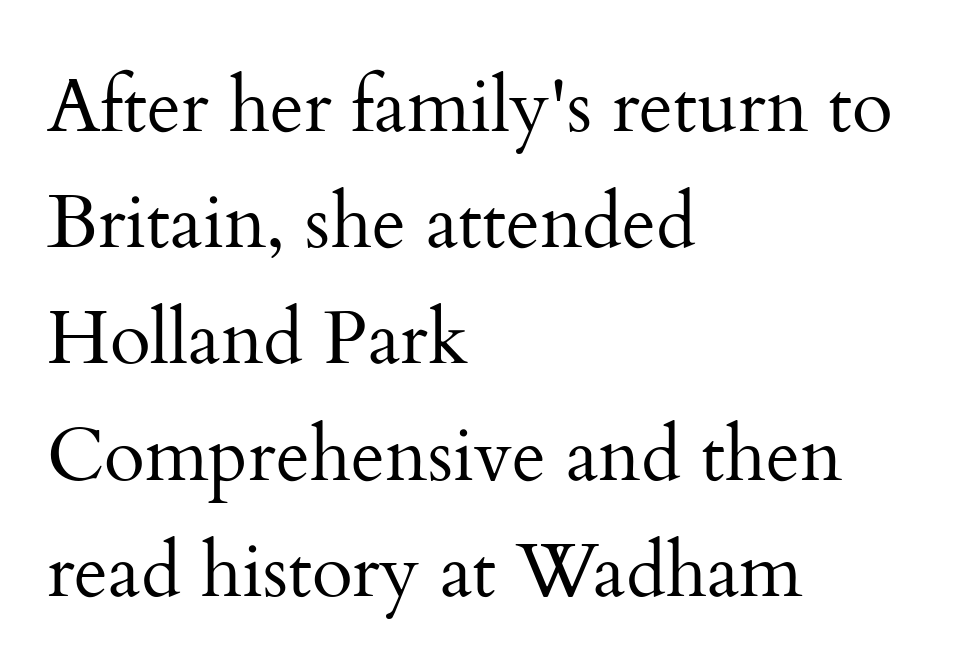
The image shows 75 px regular-weight serif type, upright; set left-aligned, normal line spacing (1.55x), normal letter spacing, not underlined; medium stroke contrast and a small x-height.
